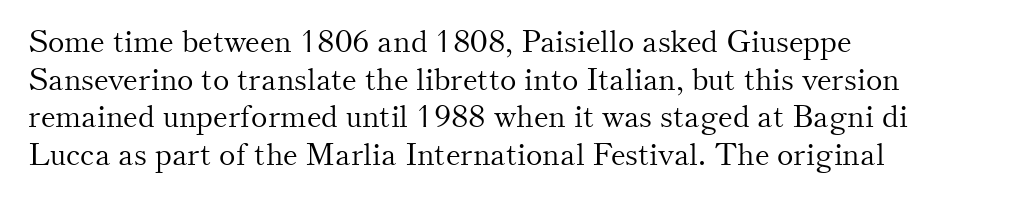
{"serif": "yes", "italic": "no", "bold": "no", "weight": "light", "width": "normal", "stroke_contrast": "medium", "x_height": "small", "monospaced": "no", "underline": "no", "align": "left", "line_spacing_ratio": 1.21, "letter_spacing": "normal", "letter_spacing_em": 0.0, "glyph_px": 31}
